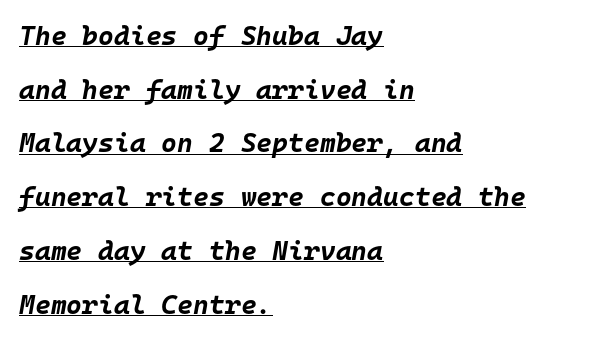
Q: Is the text bold? A: Yes.
Q: Is the text italic (slanted)? A: Yes, it leans right by about 10 degrees.
Q: Is the text underlined? A: Yes.
Q: How is the paragraph aligned? A: Left-aligned.
Q: Is the spacing between letters normal or unusually wide? A: Normal.
Q: Is the spacing between lines tight, normal or loose? A: Loose.
